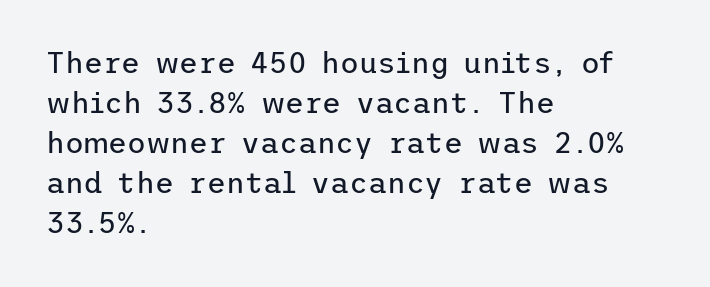
{"serif": "no", "italic": "no", "bold": "no", "weight": "regular", "width": "normal", "stroke_contrast": "low", "x_height": "medium", "underline": "no", "align": "left", "line_spacing": "normal", "line_spacing_ratio": 1.38, "letter_spacing": "normal", "letter_spacing_em": 0.0, "glyph_px": 29}
